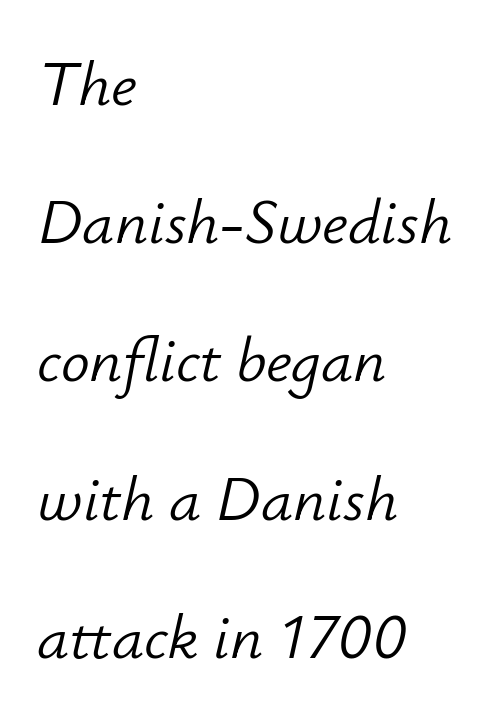
The image shows 64 px light type, italic (leaning right); set left-aligned, loose line spacing (2.16x), normal letter spacing, not underlined; low stroke contrast and a small x-height.
